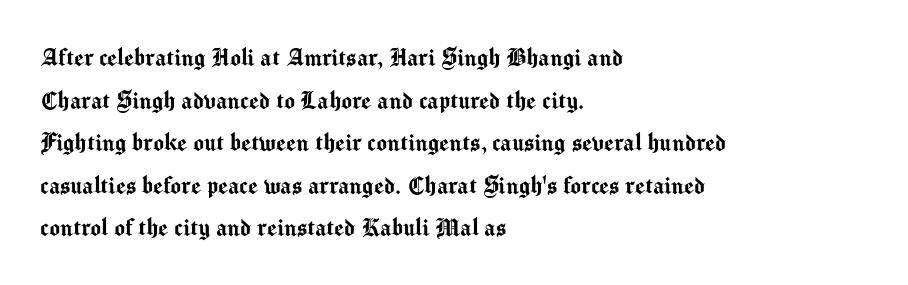
The image shows 28 px sans-serif type, upright; set left-aligned, normal line spacing (1.52x), normal letter spacing, not underlined; medium stroke contrast and a medium x-height.
